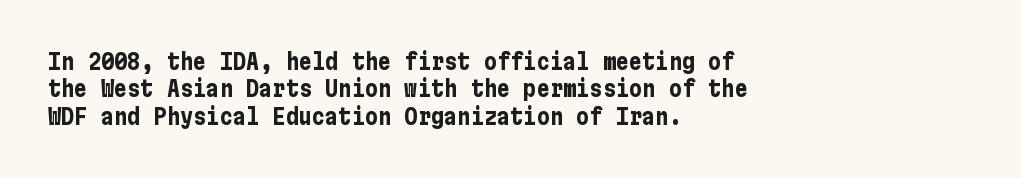
The image shows 22 px bold type, upright; set left-aligned, normal line spacing (1.25x), normal letter spacing, not underlined.
